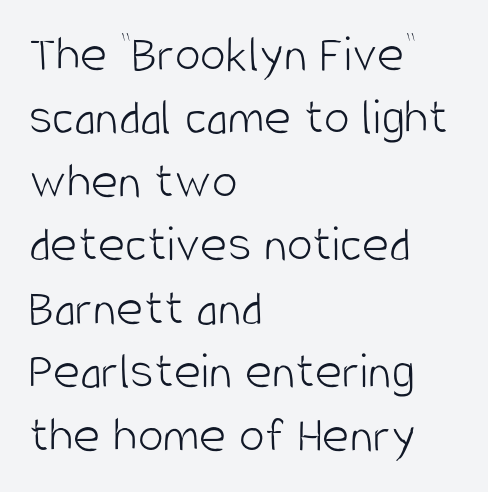
The cut favours lightness, reaching ordinary text weight at its darkest. The rag falls on the right side of this text block. In terms of letterspacing, this is plain default setting. Look at the bottom of the vertical strokes: they stop flat, with no serifs. Proportional: the letters do not fall into vertical columns. The specimen reads as upright at a glance.
